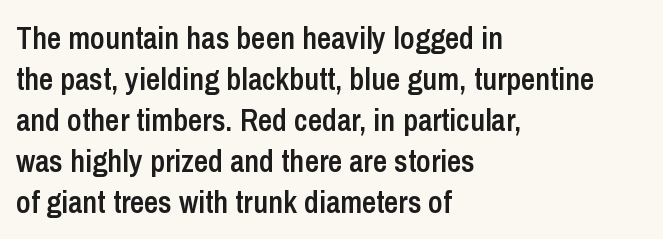
Q: Is the text bold? A: Semi-bold.
Q: Is the text italic (slanted)? A: No, it is upright.
Q: Is the typeface a serif or a sans-serif typeface? A: Sans-serif.
Q: Is the text underlined? A: No.
Q: How is the paragraph aligned? A: Left-aligned.
Q: Is the spacing between letters normal or unusually wide? A: Normal.
Q: Is the spacing between lines tight, normal or loose? A: Normal.
Q: Width (condensed, normal, or wide)? A: Condensed.
Q: Stroke contrast? A: Low.
Q: x-height? A: Medium.
Q: Monospaced? A: No.
